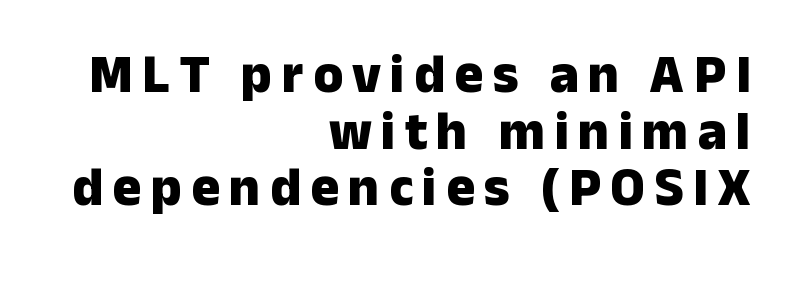
Q: Is the text bold? A: Yes.
Q: Is the text italic (slanted)? A: No, it is upright.
Q: Is the typeface a serif or a sans-serif typeface? A: Sans-serif.
Q: Is the text underlined? A: No.
Q: How is the paragraph aligned? A: Right-aligned.
Q: Is the spacing between lines tight, normal or loose? A: Tight.
Q: Width (condensed, normal, or wide)? A: Normal.
Q: Stroke contrast? A: Low.
Q: x-height? A: Medium.
Q: Monospaced? A: No.
